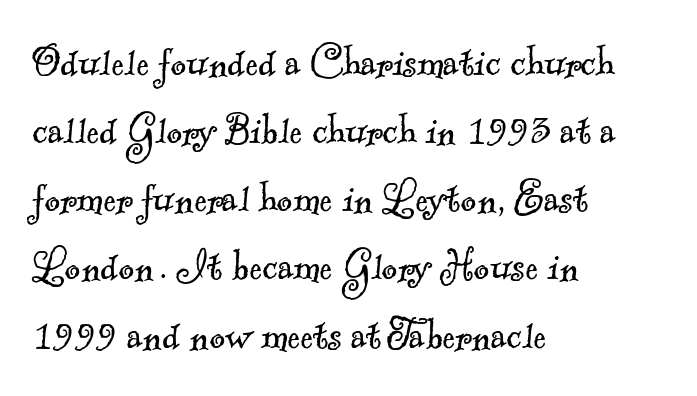
Q: Is the text bold? A: No.
Q: Is the typeface a serif or a sans-serif typeface? A: Serif.
Q: Is the text underlined? A: No.
Q: How is the paragraph aligned? A: Left-aligned.
Q: Is the spacing between letters normal or unusually wide? A: Normal.
Q: Is the spacing between lines tight, normal or loose? A: Normal.
Q: Width (condensed, normal, or wide)? A: Normal.
Q: x-height? A: Small.
Q: Monospaced? A: No.
